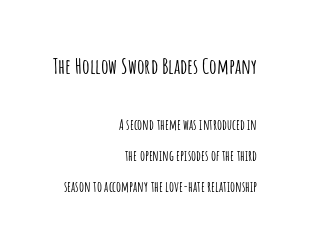
{"italic": "no", "underline": "no", "align": "right", "line_spacing": "loose", "line_spacing_ratio": 2.2, "letter_spacing": "normal", "letter_spacing_em": 0.0, "larger_block": "first", "size_ratio": 1.5, "glyph_px": 21}
